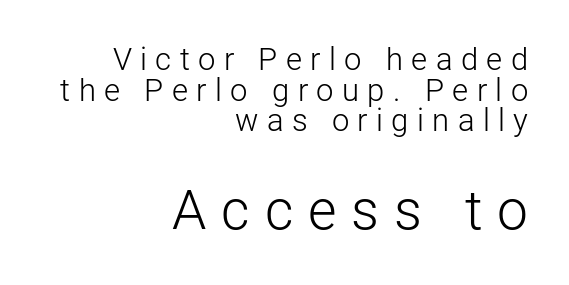
A typesetter would call this heavily tracked-out type. You get the small type first, then a jump to larger type. Underlining? Definitely not there. To sum up the face: it is a sans, with no serifs. Summary of vertical rhythm: compact, with narrow interline spacing. Notice how the stems are strictly vertical — no italics here.
